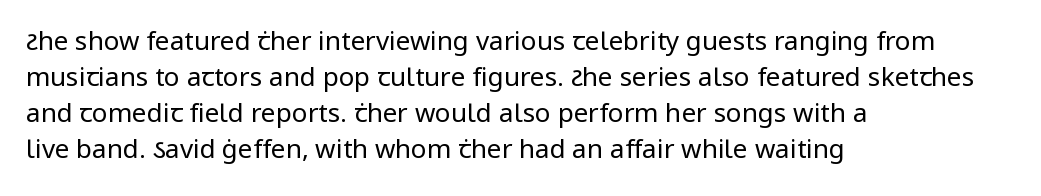
The image shows 26 px text type, upright; set left-aligned, normal line spacing (1.39x), normal letter spacing, not underlined.
